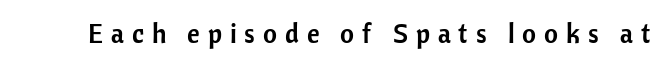
{"italic": "no", "underline": "no", "letter_spacing": "wide", "letter_spacing_em": 0.29, "glyph_px": 27}
